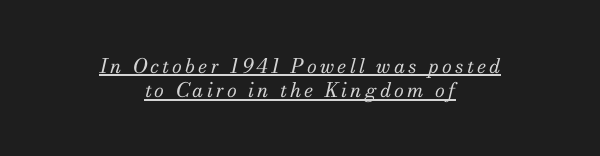
{"italic": "yes", "lean": "right", "slant_degrees": 13, "bold": "no", "underline": "yes", "align": "center", "line_spacing_ratio": 1.22, "glyph_px": 20}
